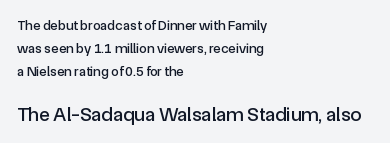
Between one letter and the next there's only the usual sliver of space. This sample keeps an unexceptional amount of space between lines. It's the straight-up-and-down kind of type. Glance below the letters and you will spot only blank space. The setting favours the left margin, as ordinary paragraphs usually do.
